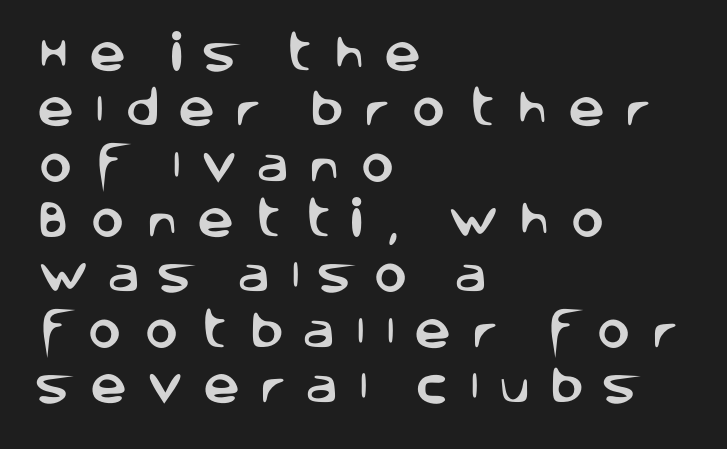
Q: Is the text italic (slanted)? A: No, it is upright.
Q: Is the typeface a serif or a sans-serif typeface? A: Sans-serif.
Q: Is the text underlined? A: No.
Q: How is the paragraph aligned? A: Left-aligned.
Q: Is the spacing between letters normal or unusually wide? A: Unusually wide.
Q: Is the spacing between lines tight, normal or loose? A: Normal.
Q: Width (condensed, normal, or wide)? A: Normal.
Q: Stroke contrast? A: Low.
Q: x-height? A: Large.
Q: Monospaced? A: No.
